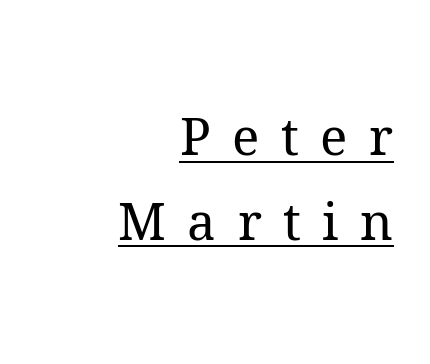
A flush-right, rag-left setting is used for this passage. The words here are underlined. Compared with typical paragraphs, the rows here are spaced about the same. The text was rendered using a seriffed face with decorative stroke endings.
